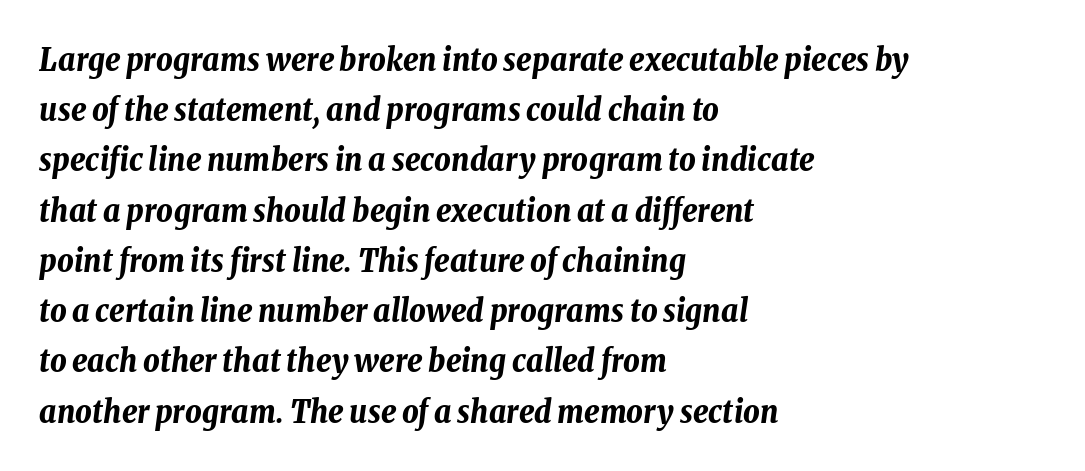
Every row of glyphs begins at an identical x-position on the left. Does the lettering tilt? It does — this is italic. Regular leading. The rendering uses natural spacing where letterforms have individual widths.
